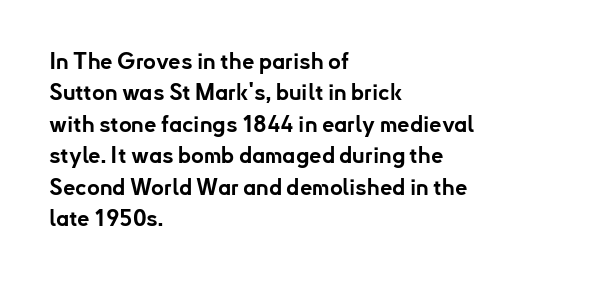
The vertical gap from one line to the next is medium. Bold? Absolutely — the strokes are thick and heavy. Plain, unruled lines of type. The ragged edge is on the right, which tells us the setting is flush left.
